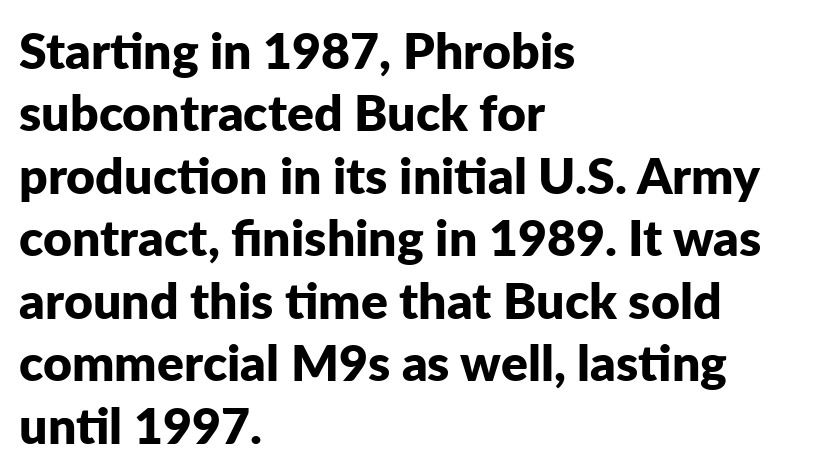
{"serif": "no", "italic": "no", "bold": "yes", "weight": "bold", "width": "normal", "stroke_contrast": "low", "x_height": "medium", "monospaced": "no", "underline": "no", "align": "left", "line_spacing": "normal", "line_spacing_ratio": 1.25, "letter_spacing": "normal", "letter_spacing_em": 0.0, "glyph_px": 50}
